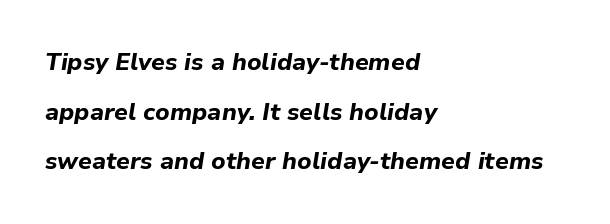
{"italic": "yes", "lean": "right", "slant_degrees": 9, "bold": "yes", "underline": "no", "align": "left", "line_spacing": "loose", "line_spacing_ratio": 2.07, "letter_spacing": "normal", "letter_spacing_em": 0.0, "glyph_px": 24}
